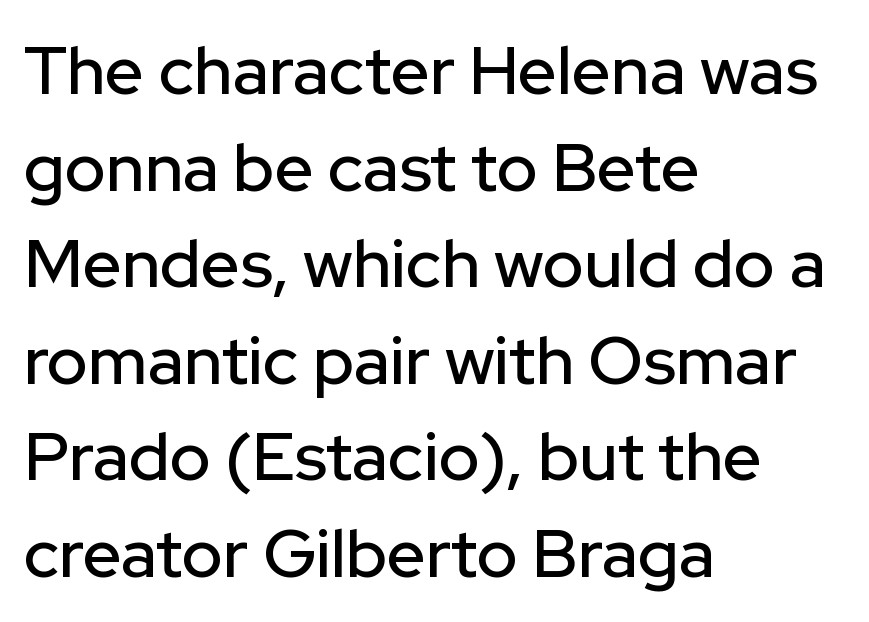
Q: Is the text italic (slanted)? A: No, it is upright.
Q: Is the typeface a serif or a sans-serif typeface? A: Sans-serif.
Q: Is the text underlined? A: No.
Q: How is the paragraph aligned? A: Left-aligned.
Q: Is the spacing between letters normal or unusually wide? A: Normal.
Q: Is the spacing between lines tight, normal or loose? A: Normal.
Q: Width (condensed, normal, or wide)? A: Normal.
Q: Stroke contrast? A: Low.
Q: x-height? A: Medium.
Q: Monospaced? A: No.
